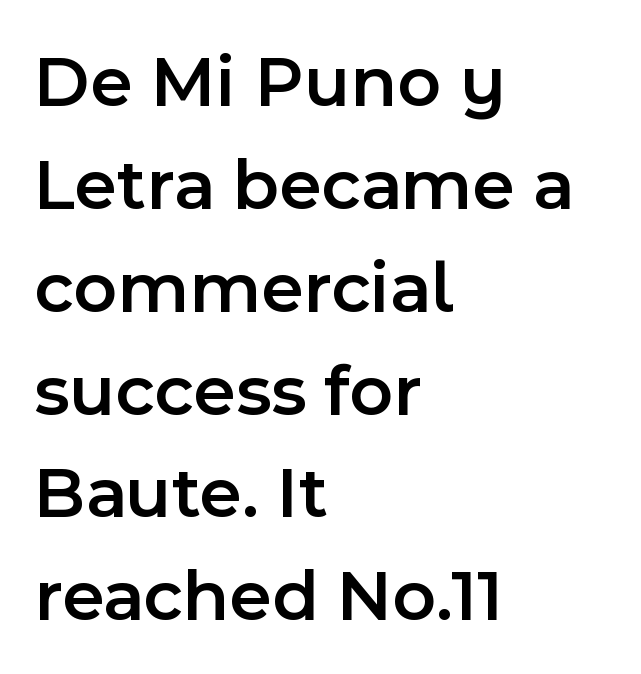
The image shows 74 px semibold sans-serif type, upright; set left-aligned, normal line spacing (1.39x), normal letter spacing, not underlined; a medium x-height.
